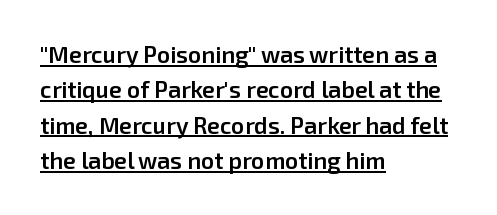
{"italic": "no", "bold": "semi", "underline": "yes", "align": "left", "line_spacing": "normal", "line_spacing_ratio": 1.54, "letter_spacing": "normal", "letter_spacing_em": 0.0, "glyph_px": 23}
